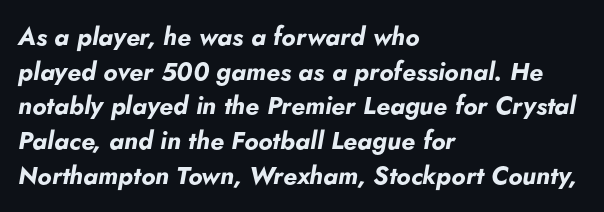
Q: Is the text bold? A: Yes.
Q: Is the text italic (slanted)? A: Yes, it leans right by about 5 degrees.
Q: Is the text underlined? A: No.
Q: How is the paragraph aligned? A: Left-aligned.
Q: Is the spacing between letters normal or unusually wide? A: Normal.
Q: Is the spacing between lines tight, normal or loose? A: Normal.
